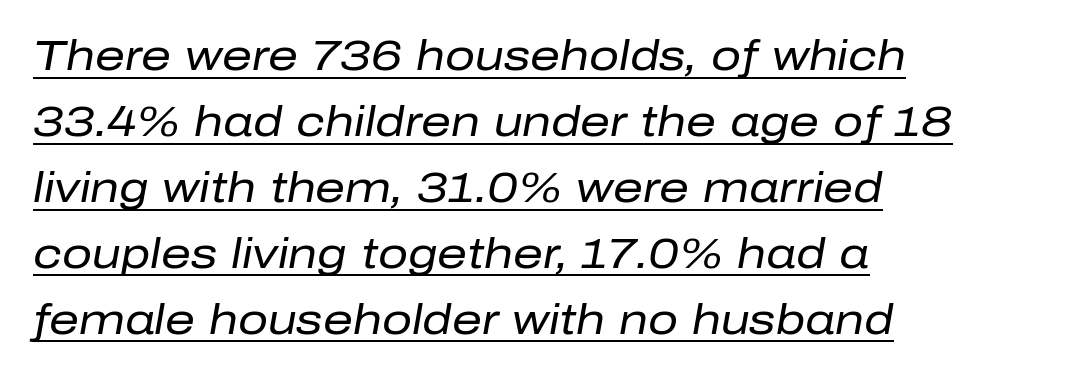
Q: Is the text bold? A: No.
Q: Is the text italic (slanted)? A: Yes, it leans right by about 10 degrees.
Q: Is the text underlined? A: Yes.
Q: How is the paragraph aligned? A: Left-aligned.
Q: Is the spacing between letters normal or unusually wide? A: Normal.
Q: Is the spacing between lines tight, normal or loose? A: Normal.
Q: Width (condensed, normal, or wide)? A: Normal.
Q: Stroke contrast? A: Low.
Q: x-height? A: Medium.
Q: Monospaced? A: No.
